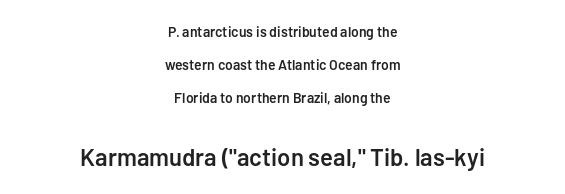
The image shows 24 px text type, upright; set centered, loose line spacing (2.37x), normal letter spacing, not underlined; the second (bottom) block is 1.71x larger.
